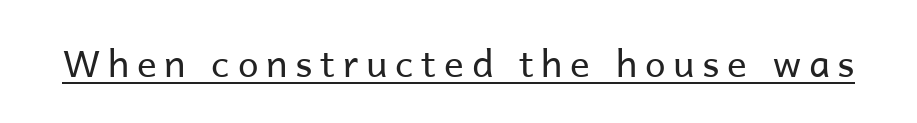
{"serif": "no", "italic": "no", "bold": "no", "weight": "regular", "width": "normal", "stroke_contrast": "low", "x_height": "medium", "monospaced": "no", "underline": "yes", "letter_spacing": "wide", "letter_spacing_em": 0.21, "glyph_px": 37}
